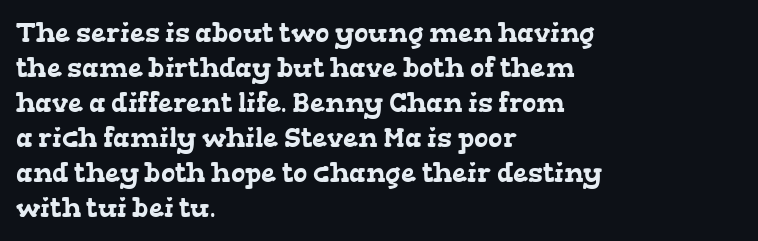
The image shows 27 px text type; set left-aligned, normal line spacing (1.3x), normal letter spacing, not underlined.
